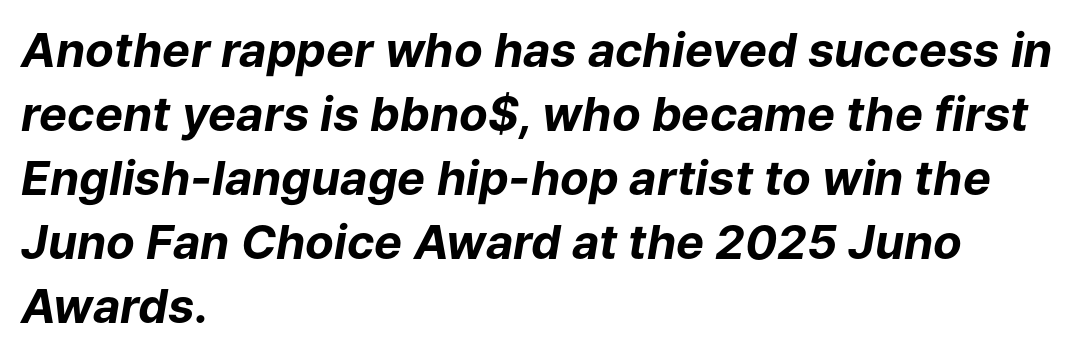
Between one letter and the next there's only the usual sliver of space. Is the block centered? No — it sits flush against the left margin. The text carries the slant typical of an italic or oblique font. Heavy-handed strokes throughout: this text is bold. One glance says typical: line gaps are just what's usual. Beneath every word, the page is bare.
